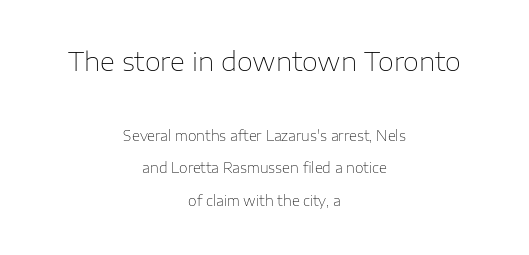
Compare the two chunks: the upper has the greater cap height. Ink coverage per letter is moderate at most. Lines of text with bare space underneath. Compared with typical paragraphs, the rows here are farther apart. Look at the tracking — it's just the regular setting, nothing added.
